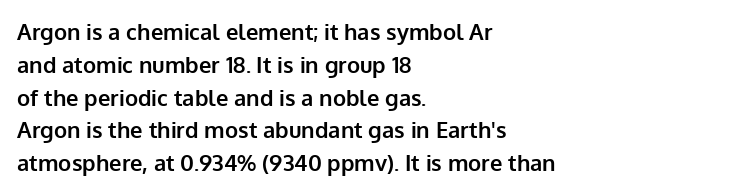
Q: Is the text bold? A: Yes.
Q: Is the text italic (slanted)? A: No, it is upright.
Q: Is the text underlined? A: No.
Q: How is the paragraph aligned? A: Left-aligned.
Q: Is the spacing between letters normal or unusually wide? A: Normal.
Q: Is the spacing between lines tight, normal or loose? A: Normal.
